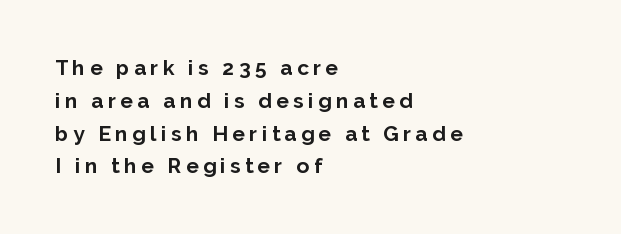
The image shows 21 px bold type, upright; set left-aligned, normal line spacing (1.56x), unusually wide letter spacing (+0.21 em), not underlined.
